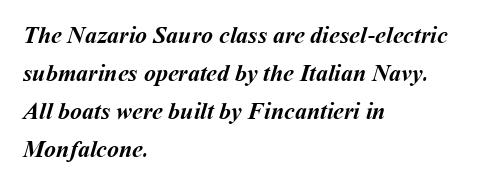
Q: Is the text bold? A: Yes.
Q: Is the text underlined? A: No.
Q: How is the paragraph aligned? A: Left-aligned.
Q: Is the spacing between letters normal or unusually wide? A: Normal.
Q: Is the spacing between lines tight, normal or loose? A: Normal.
